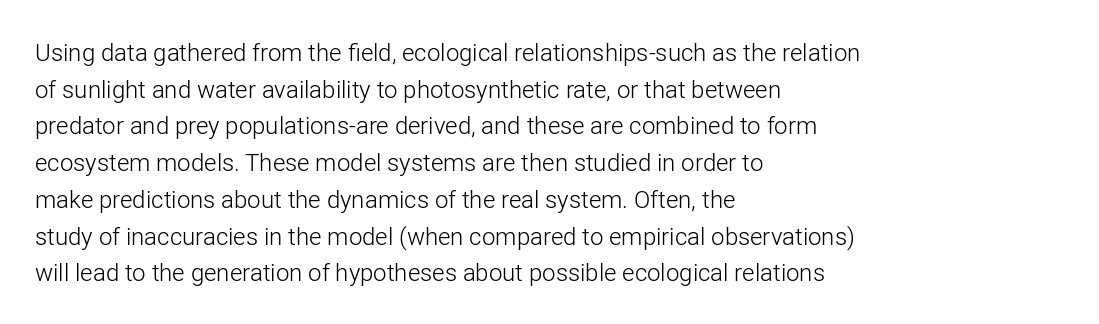
Q: Is the text bold? A: No.
Q: Is the text italic (slanted)? A: No, it is upright.
Q: Is the text underlined? A: No.
Q: How is the paragraph aligned? A: Left-aligned.
Q: Is the spacing between letters normal or unusually wide? A: Normal.
Q: Is the spacing between lines tight, normal or loose? A: Normal.
